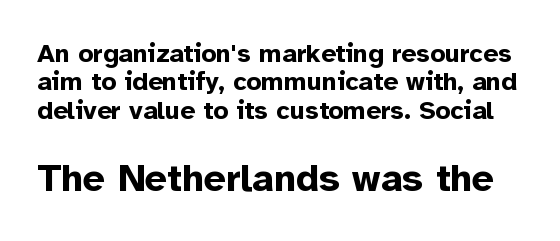
The image shows 39 px bold sans-serif type, upright; set tight line spacing (1.09x), normal letter spacing, not underlined; the second (bottom) block is 1.5x larger; low stroke contrast and a medium x-height.
